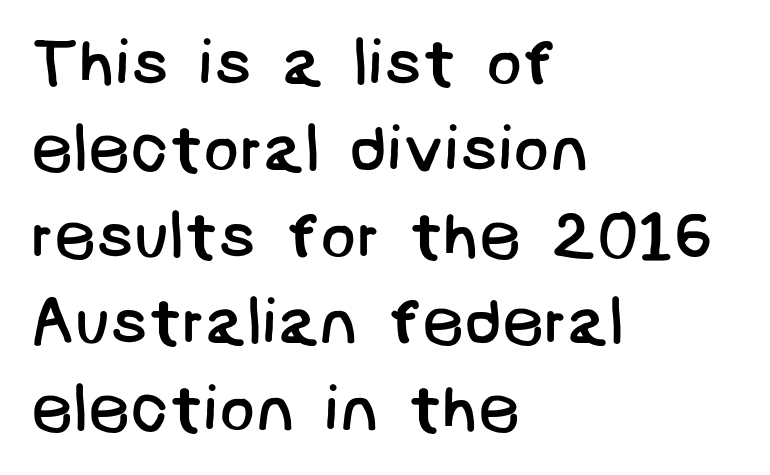
The image shows 66 px regular-weight sans-serif type; set left-aligned, normal line spacing (1.31x), normal letter spacing, not underlined; low stroke contrast and a large x-height.
